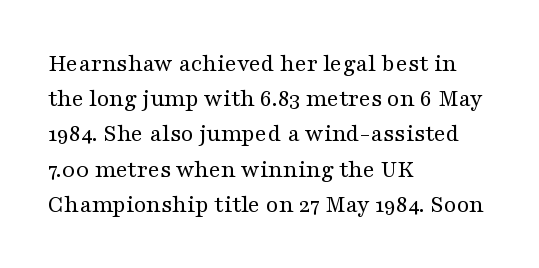
{"italic": "no", "bold": "no", "underline": "no", "align": "left", "line_spacing": "normal", "line_spacing_ratio": 1.41, "letter_spacing": "normal", "letter_spacing_em": 0.0, "glyph_px": 25}
